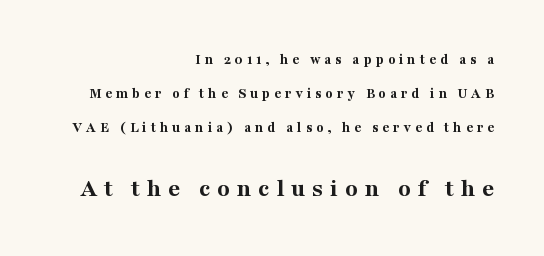
Q: Is the text bold? A: Yes.
Q: Is the text italic (slanted)? A: No, it is upright.
Q: Is the text underlined? A: No.
Q: How is the paragraph aligned? A: Right-aligned.
Q: Is the spacing between letters normal or unusually wide? A: Unusually wide.
Q: Is the spacing between lines tight, normal or loose? A: Loose.
Q: Which block of text is set in a larger size, the first (top) or the second (bottom)? A: The second (bottom) one.
